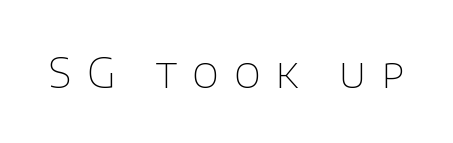
The image shows 41 px thin sans-serif type, upright; set unusually wide letter spacing (+0.37 em), not underlined; low stroke contrast and a large x-height.
